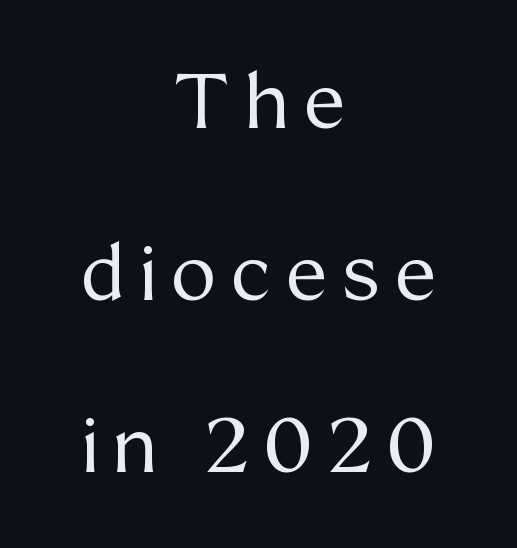
These lines are composed in type with serifs. The leading is generous, giving the passage an open texture. Has an underline been added? It has not. The passage shown is typed in a proportional face where columns would drift.
